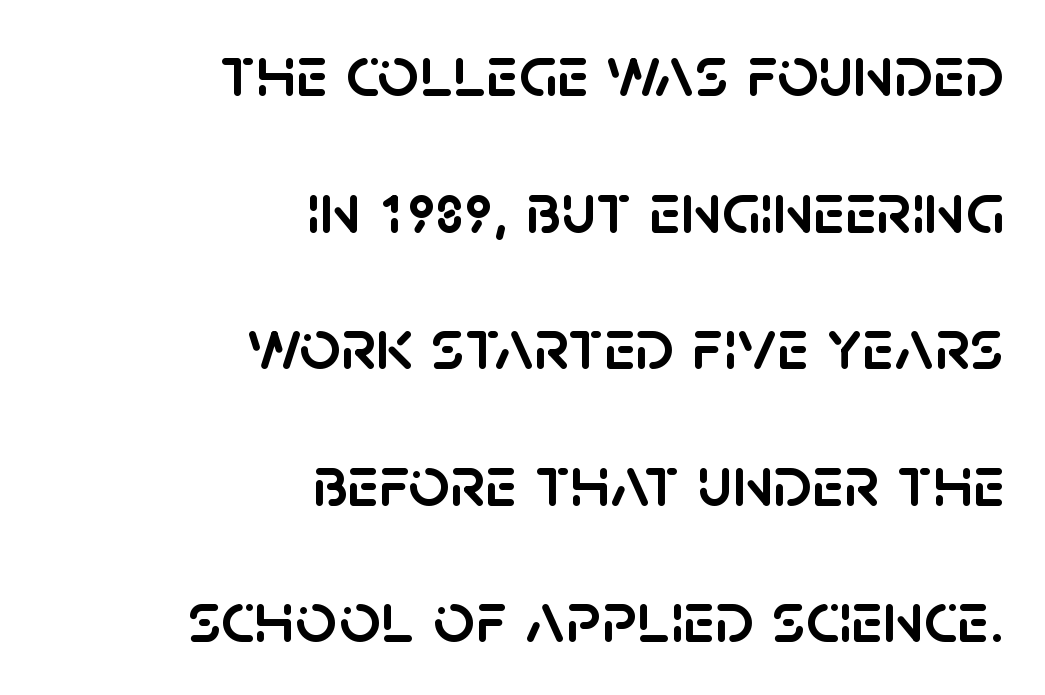
Right-aligned paragraph, ragged on the left. Observe the absence of serifs on each vertical stroke in this sample. The passage shown is typed in a proportional face where columns would drift. Glyph-to-glyph distance matches everyday printed text. Clear beneath every line of the passage.
